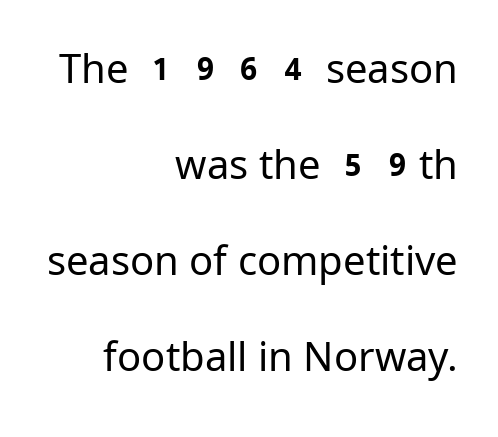
The image shows 40 px regular-weight sans-serif type, upright; set right-aligned, loose line spacing (2.4x), normal letter spacing, not underlined; low stroke contrast and a medium x-height.
